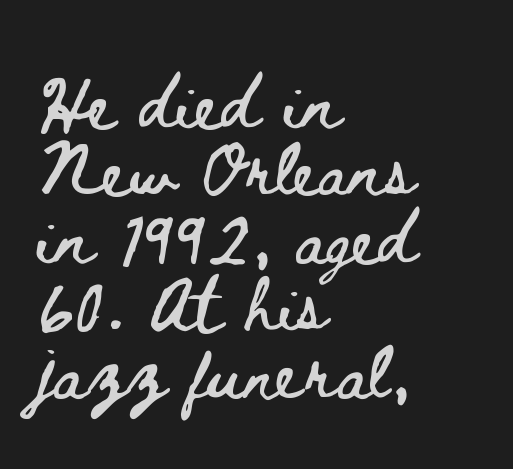
Letter spacing: default. Regarding leading, the lines here are spaced in the standard way. The rendering uses natural spacing where letterforms have individual widths. Decoration check: the copy has no underline. All the whitespace from short lines collects on the right.
